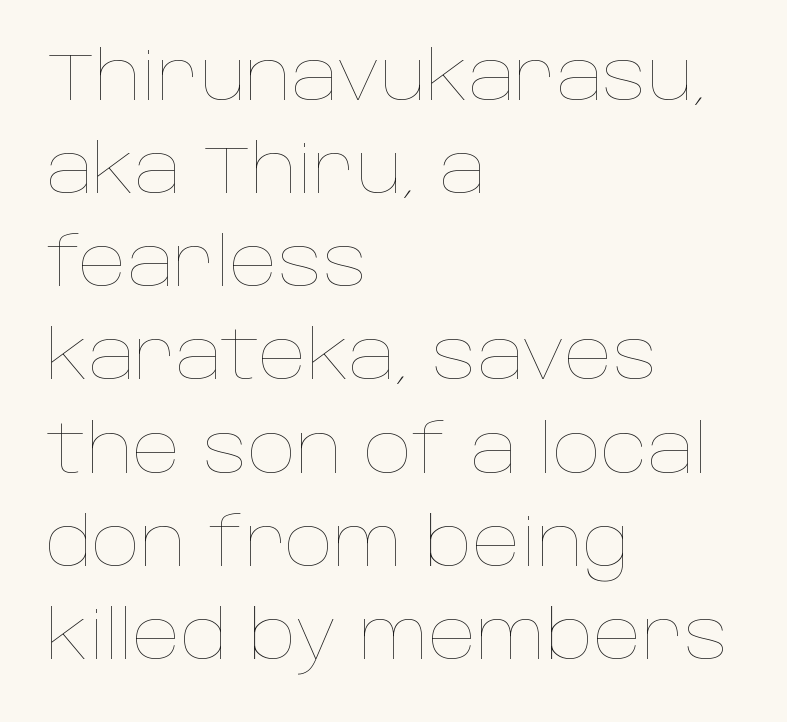
Q: Is the text bold? A: No.
Q: Is the text italic (slanted)? A: No, it is upright.
Q: Is the text underlined? A: No.
Q: How is the paragraph aligned? A: Left-aligned.
Q: Is the spacing between letters normal or unusually wide? A: Normal.
Q: Is the spacing between lines tight, normal or loose? A: Normal.
Q: Width (condensed, normal, or wide)? A: Normal.
Q: Stroke contrast? A: Low.
Q: x-height? A: Large.
Q: Monospaced? A: No.
